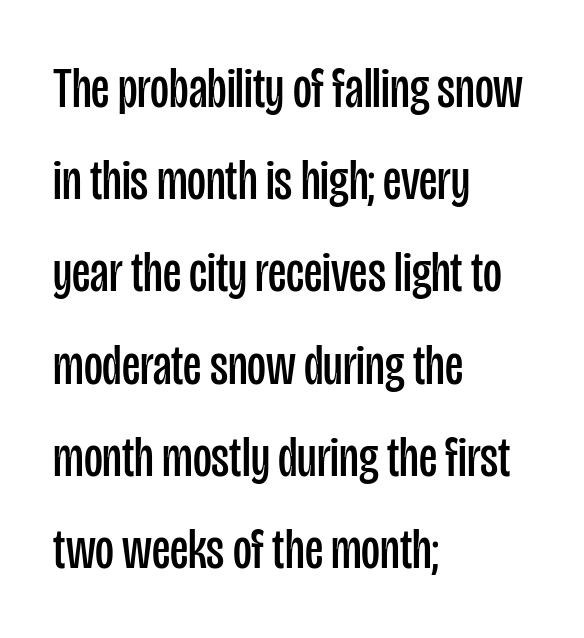
{"serif": "no", "italic": "no", "bold": "no", "weight": "regular", "width": "condensed", "stroke_contrast": "low", "x_height": "large", "monospaced": "no", "underline": "no", "align": "left", "line_spacing": "normal", "line_spacing_ratio": 1.59, "letter_spacing": "normal", "letter_spacing_em": 0.0, "glyph_px": 58}
